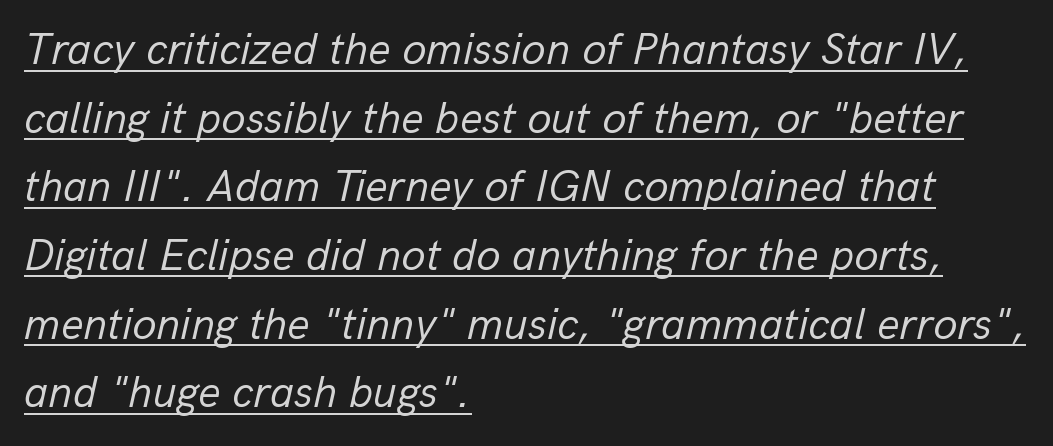
The strokes carry an ordinary text weight at most. All the whitespace from short lines collects on the right. A typographer would call this underscored text. You could not count columns in this text — the font is proportionally spaced.
